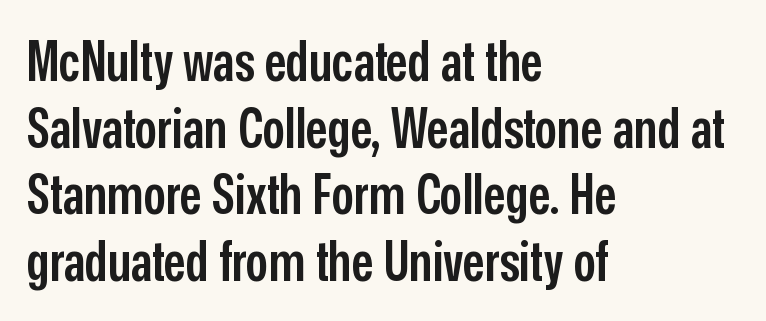
Tracking here is standard; glyphs follow each other at the usual distance. Each letter keeps its own natural width here, so spacing adapts to shape. The strip under each line holds only bare page. This rendering employs a face without finishing strokes, i.e., a sans-serif. It's the straight-up-and-down kind of type.
